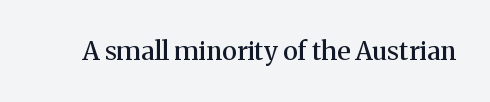
The image shows 26 px text type, upright; set normal letter spacing, not underlined.
